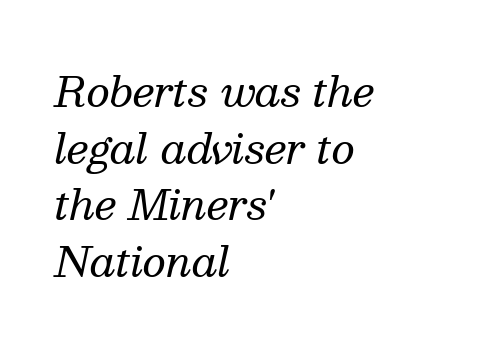
Each new line begins a customary step beneath the previous one. This rendering employs a face with finishing strokes, i.e., a serif. This sample is left-justified, so line endings fall wherever the words run out. The typesetting does not lean heavy: it is not bold.
